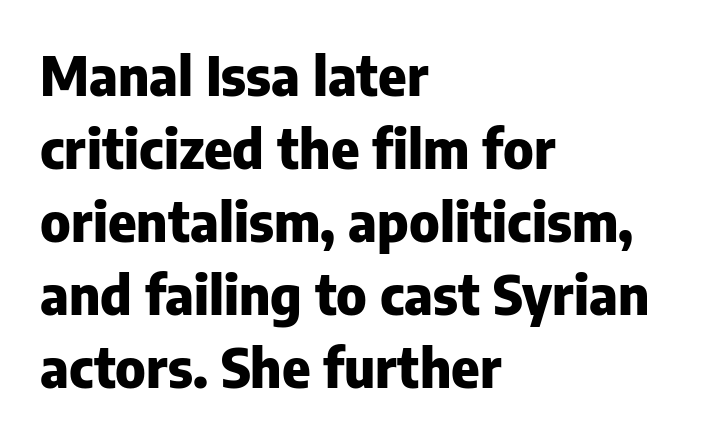
The image shows 54 px heavy sans-serif type, upright; set left-aligned, normal line spacing (1.35x), normal letter spacing, not underlined; low stroke contrast and a medium x-height.
